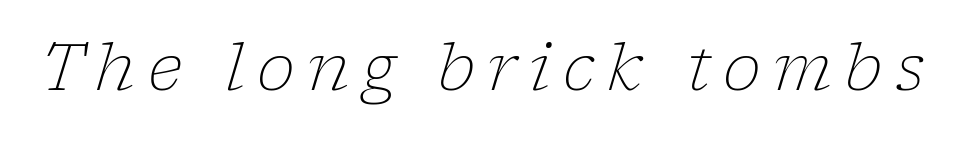
The image shows 65 px light serif type, italic (leaning right); set not underlined; low stroke contrast and a medium x-height.
